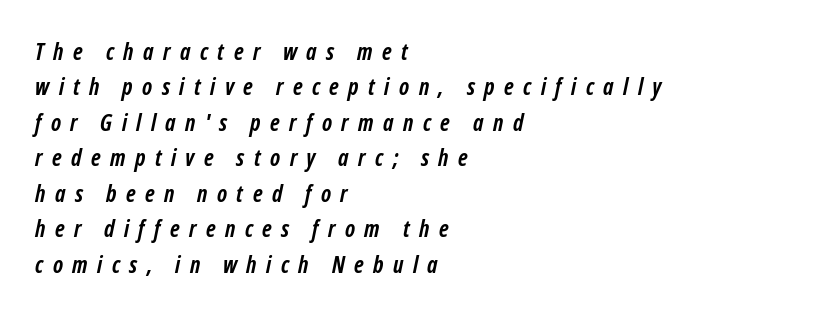
In terms of weight, the rendering is a true, heavy bold. Is the block centered? No — it sits flush against the left margin. These lines were composed using italics. A bare baseline throughout the passage. The line texture is sparse and dotted thanks to wide tracking. What's the leading like? Ordinary, nothing unusual.
